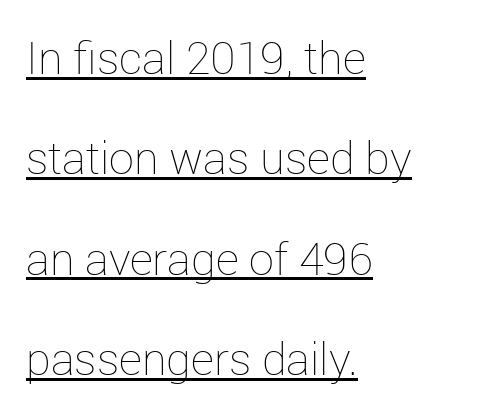
{"italic": "no", "bold": "no", "weight": "thin", "width": "normal", "stroke_contrast": "low", "x_height": "medium", "monospaced": "no", "underline": "yes", "align": "left", "line_spacing": "loose", "line_spacing_ratio": 2.23, "letter_spacing": "normal", "letter_spacing_em": 0.0, "glyph_px": 45}
